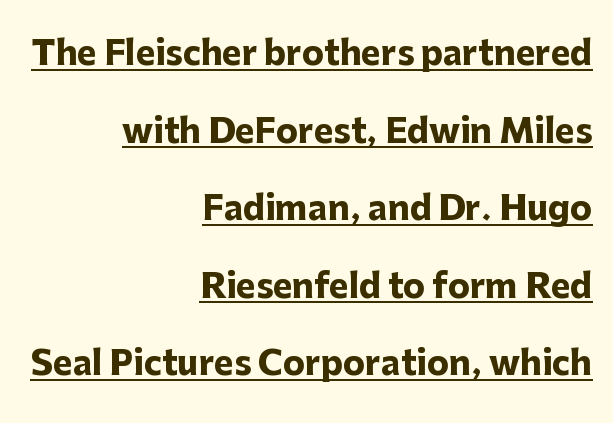
{"serif": "no", "italic": "no", "bold": "yes", "weight": "heavy", "width": "normal", "stroke_contrast": "low", "x_height": "medium", "monospaced": "no", "underline": "yes", "align": "right", "line_spacing": "loose", "line_spacing_ratio": 2.35, "letter_spacing": "normal", "letter_spacing_em": 0.0, "glyph_px": 33}
